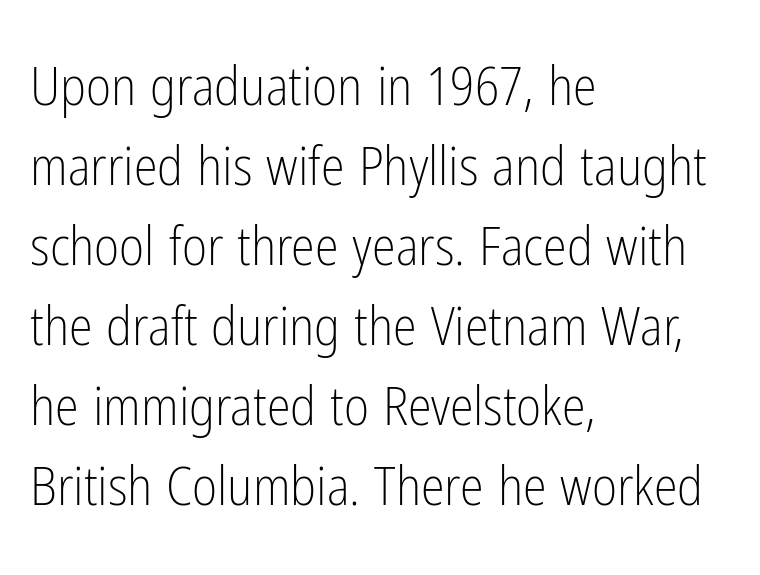
Q: Is the text bold? A: No.
Q: Is the text italic (slanted)? A: No, it is upright.
Q: Is the typeface a serif or a sans-serif typeface? A: Sans-serif.
Q: Is the text underlined? A: No.
Q: How is the paragraph aligned? A: Left-aligned.
Q: Is the spacing between letters normal or unusually wide? A: Normal.
Q: Is the spacing between lines tight, normal or loose? A: Normal.
Q: Width (condensed, normal, or wide)? A: Condensed.
Q: Stroke contrast? A: Low.
Q: x-height? A: Medium.
Q: Monospaced? A: No.
